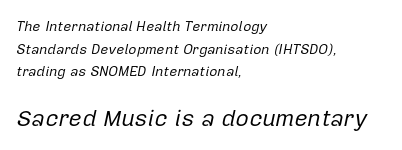
Stroke thickness stays within the range of a standard reading face or lighter. Plain, unruled lines of type. Line starts are locked; line ends wander. These two chunks differ in scale, with the bottom chunk taking the larger measure. Slanted lettering throughout. Tracking here is standard; glyphs follow each other at the usual distance.
